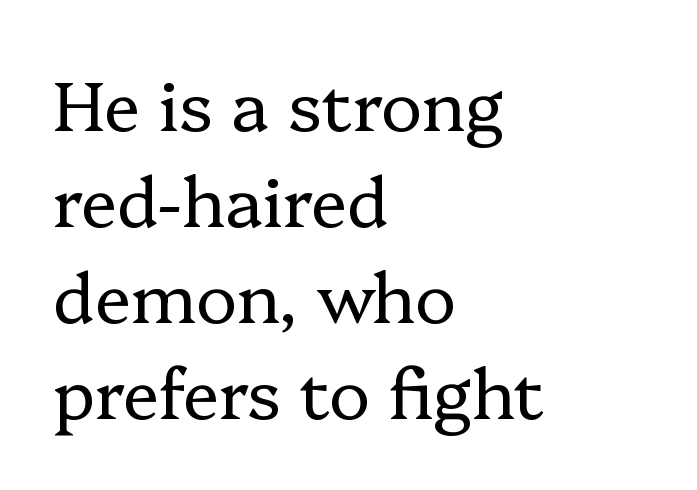
The image shows 69 px regular-weight serif type, upright; set left-aligned, normal line spacing (1.39x), normal letter spacing, not underlined; low stroke contrast and a medium x-height.
